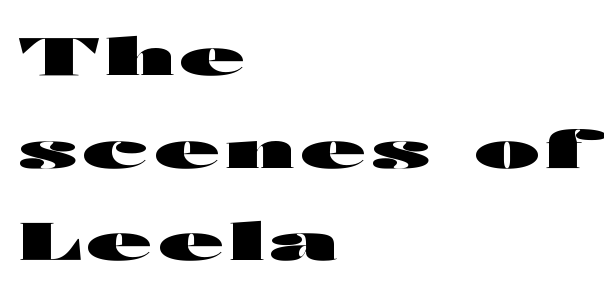
Q: Is the text bold? A: Yes.
Q: Is the text italic (slanted)? A: No, it is upright.
Q: Is the typeface a serif or a sans-serif typeface? A: Sans-serif.
Q: Is the text underlined? A: No.
Q: How is the paragraph aligned? A: Left-aligned.
Q: Width (condensed, normal, or wide)? A: Wide.
Q: Stroke contrast? A: High.
Q: x-height? A: Medium.
Q: Monospaced? A: No.
